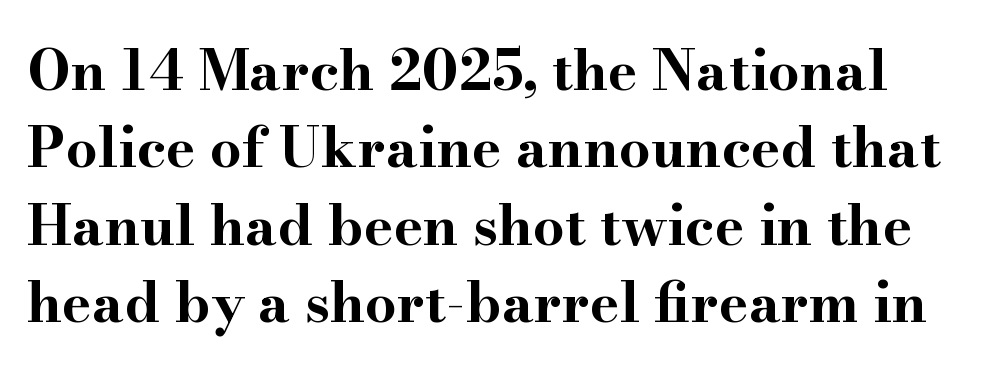
The image shows 56 px bold, wide serif type, upright; set normal line spacing (1.38x), normal letter spacing, not underlined; high stroke contrast and a small x-height.
